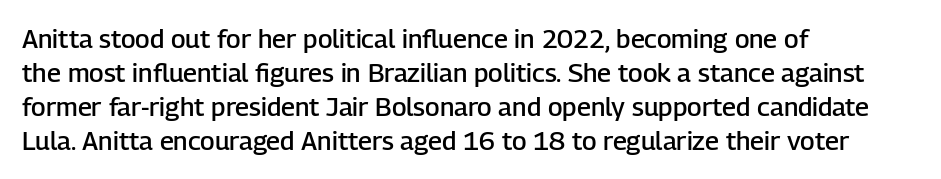
The image shows 26 px text type, upright; set left-aligned, normal line spacing (1.31x), normal letter spacing, not underlined.
